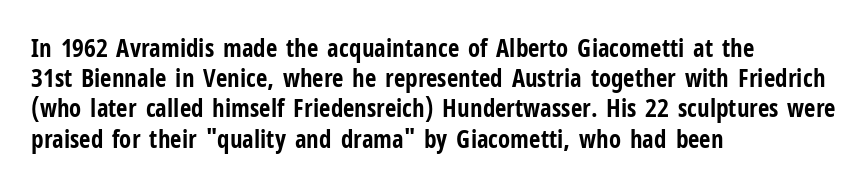
Q: Is the text bold? A: Yes.
Q: Is the text italic (slanted)? A: No, it is upright.
Q: Is the text underlined? A: No.
Q: How is the paragraph aligned? A: Left-aligned.
Q: Is the spacing between letters normal or unusually wide? A: Normal.
